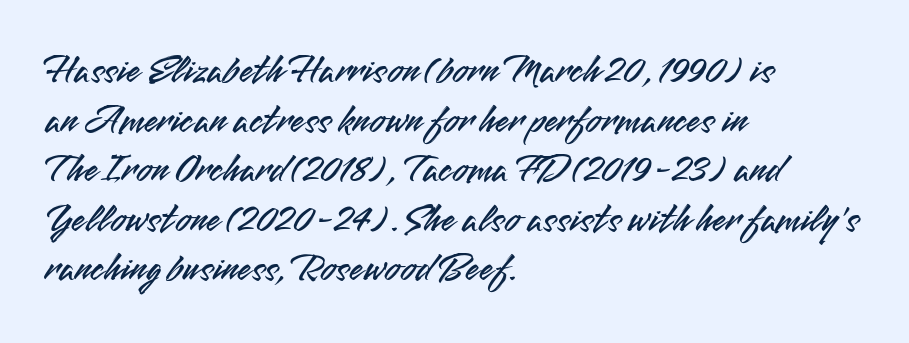
The rendering keeps characters at their native spacing. Typeset ragged right — the left edge is the straight one. Serifs: no, the terminals of the letterforms are clean. The words here are not underlined. Each letter keeps its own natural width here, so spacing adapts to shape.
